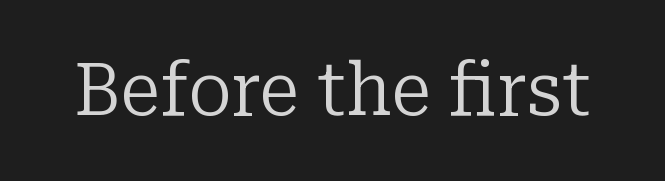
The space beneath each line is pristine and unruled. Typographically, this falls in the serif category. Note the varied advance widths — an 'i' is clearly narrower than an 'm'. No extra ink here — the face is not bold. The letters sit at their default tracking, neither squeezed nor spread.
